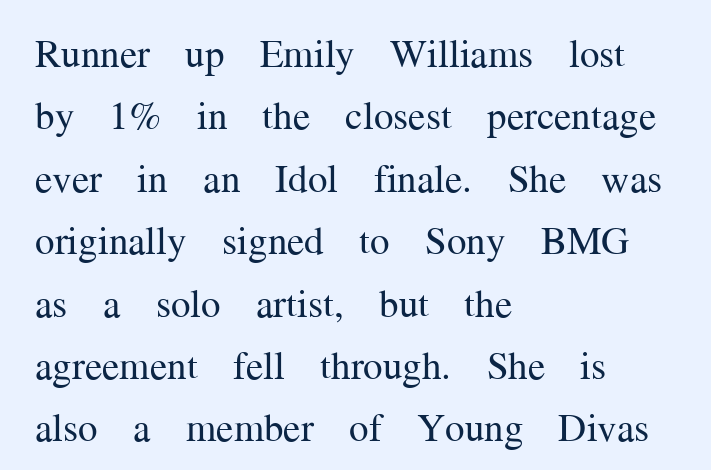
Heaviness? Minimal to ordinary, like unemphasized prose. Evenly set lines give the paragraph a standard silhouette. Unlike italic type, these characters show no tilt at all. This rendering features lettering with no underline.
